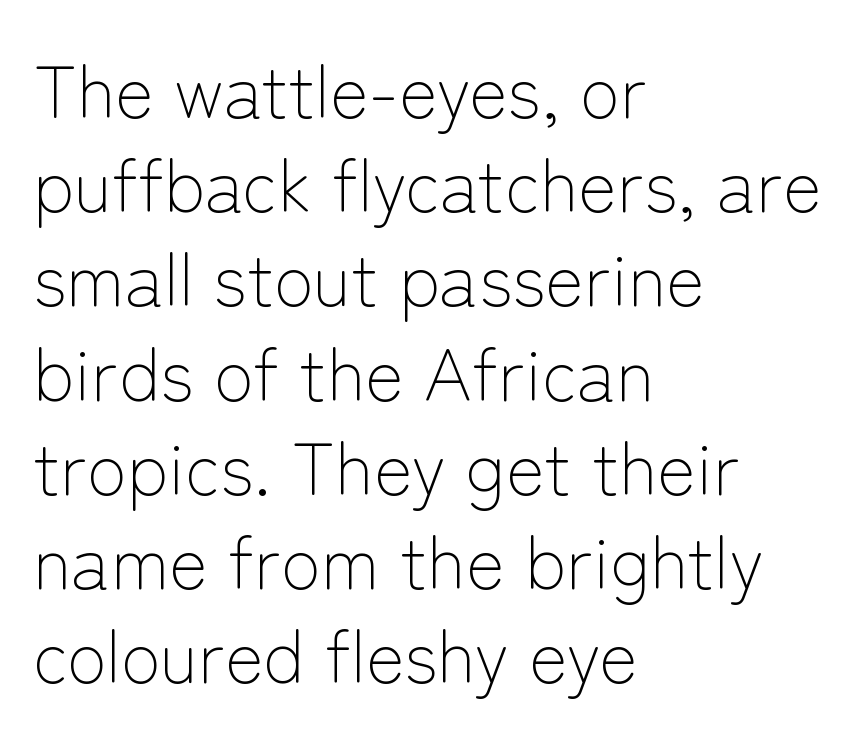
Does the type have serifs? No, each stem ends abruptly. Words float on clear page, feet unadorned. Each new line begins a customary step beneath the previous one. Each letter keeps its own natural width here, so spacing adapts to shape.
